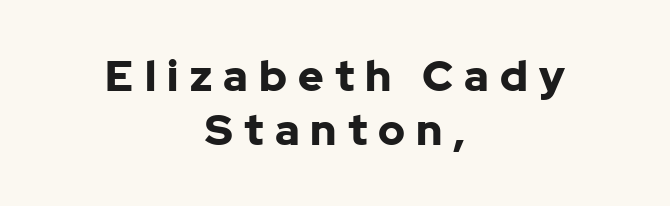
Q: Is the text bold? A: Yes.
Q: Is the text italic (slanted)? A: No, it is upright.
Q: Is the typeface a serif or a sans-serif typeface? A: Sans-serif.
Q: Is the text underlined? A: No.
Q: How is the paragraph aligned? A: Centered.
Q: Is the spacing between letters normal or unusually wide? A: Unusually wide.
Q: Is the spacing between lines tight, normal or loose? A: Normal.
Q: Width (condensed, normal, or wide)? A: Normal.
Q: Stroke contrast? A: Low.
Q: x-height? A: Medium.
Q: Monospaced? A: No.
